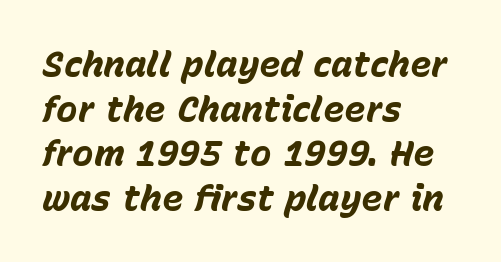
Q: Is the text bold? A: Yes.
Q: Is the text italic (slanted)? A: Yes, it leans right by about 15 degrees.
Q: Is the text underlined? A: No.
Q: How is the paragraph aligned? A: Left-aligned.
Q: Is the spacing between letters normal or unusually wide? A: Normal.
Q: Width (condensed, normal, or wide)? A: Normal.
Q: Stroke contrast? A: Low.
Q: x-height? A: Medium.
Q: Monospaced? A: No.
